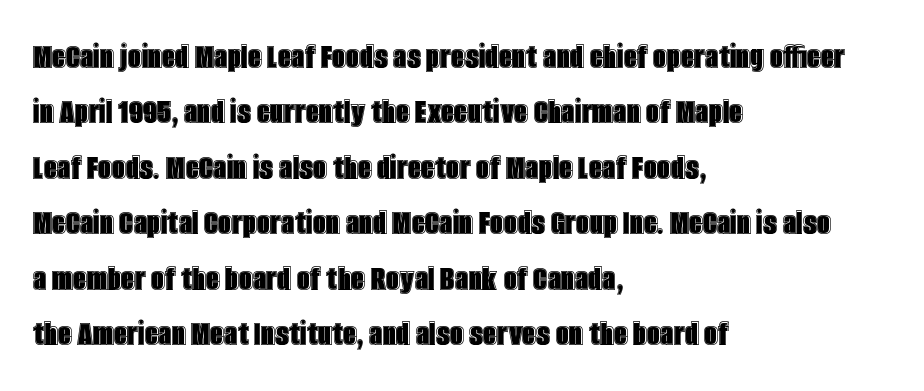
Q: Is the text italic (slanted)? A: No, it is upright.
Q: Is the text underlined? A: No.
Q: How is the paragraph aligned? A: Left-aligned.
Q: Is the spacing between letters normal or unusually wide? A: Normal.
Q: Is the spacing between lines tight, normal or loose? A: Normal.
Q: Width (condensed, normal, or wide)? A: Condensed.
Q: x-height? A: Large.
Q: Monospaced? A: No.
